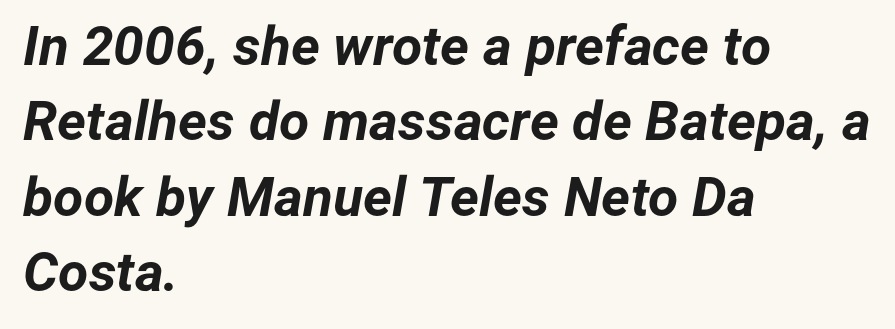
The image shows 55 px bold type, italic (leaning right); set left-aligned, normal line spacing (1.37x), normal letter spacing, not underlined; low stroke contrast and a medium x-height.
